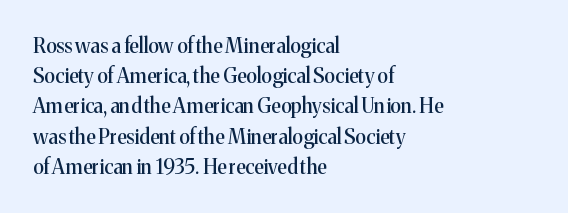
The image shows 20 px text type, upright; set left-aligned, normal line spacing (1.51x), normal letter spacing, not underlined.
